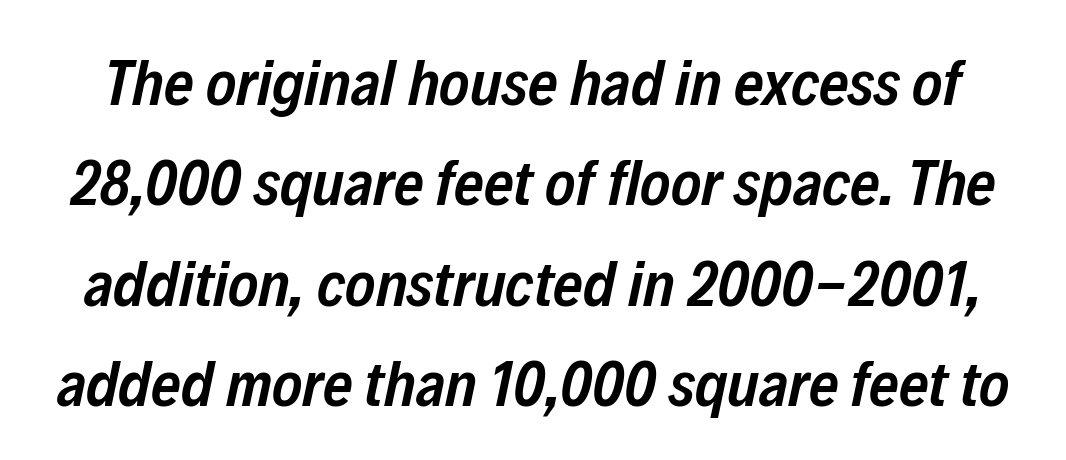
Q: Is the text bold? A: Semi-bold.
Q: Is the text italic (slanted)? A: Yes, it leans right by about 12 degrees.
Q: Is the text underlined? A: No.
Q: Is the spacing between letters normal or unusually wide? A: Normal.
Q: Is the spacing between lines tight, normal or loose? A: Normal.
Q: Width (condensed, normal, or wide)? A: Condensed.
Q: Stroke contrast? A: Low.
Q: x-height? A: Medium.
Q: Monospaced? A: No.
